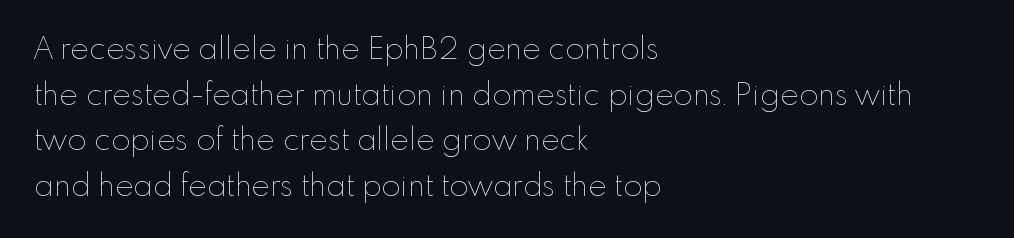
Observe the ordinary spacing: letters are neighbours, not strangers. Posture: vertical. In CSS terms this would be text-align: left. The foot of each line stays bare and open. Compared with a typical body face, this is equally light or lighter still.
